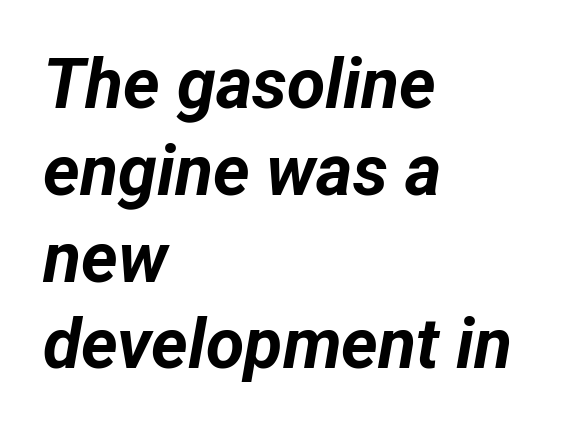
The image shows 70 px bold type, italic (leaning right); set left-aligned, line spacing 1.24x, normal letter spacing, not underlined; low stroke contrast and a medium x-height.
